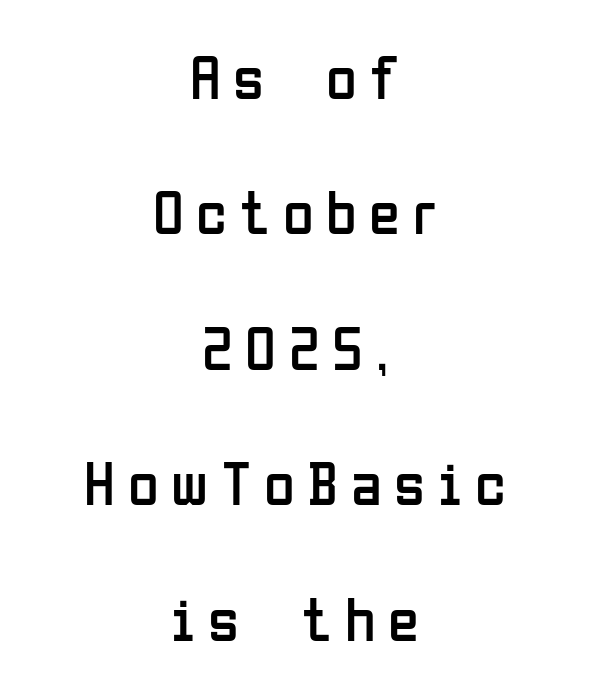
A typesetter would call this proportional, since set widths differ per character. Beneath every word, the page is bare. Whoever set this chose breathing room over compactness in the vertical rhythm. A light-to-regular cut is what we see here. Honestly, the letter spacing is so wide it's the main thing you notice. The font family rendered here belongs to the sans-serif group.
